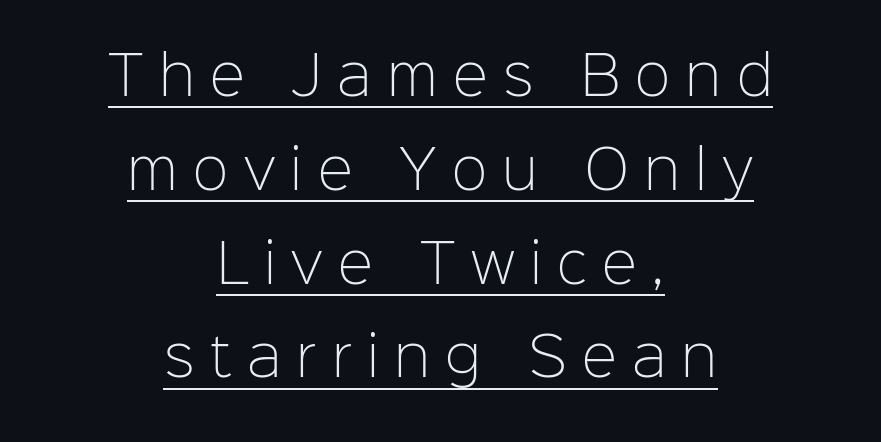
Horizontal alignment here is central, giving a formal, balanced look. Quick note: underline on. Does the lettering tilt? It doesn't — this is upright. Weight: in the light-to-regular range. Note: no serifs on the glyphs. What stands out about the letter spacing? Its width — letters are far apart.
